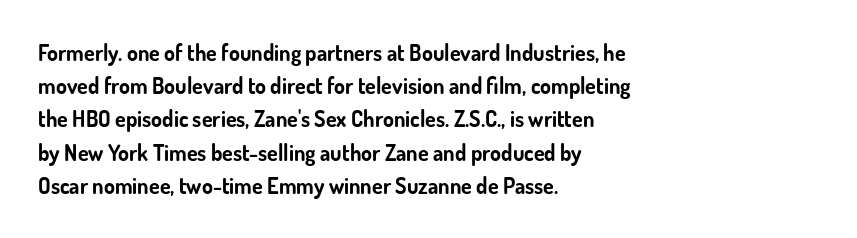
{"italic": "no", "bold": "yes", "underline": "no", "align": "left", "line_spacing": "normal", "line_spacing_ratio": 1.51, "letter_spacing": "normal", "letter_spacing_em": 0.0, "glyph_px": 22}
